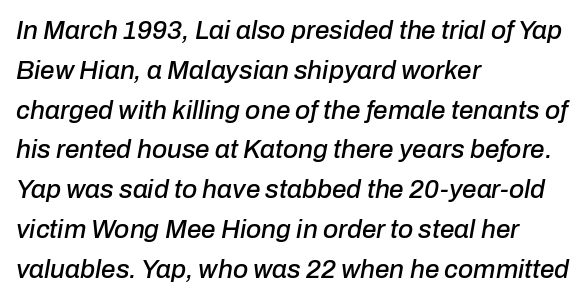
The image shows 26 px text type, italic (leaning right); set left-aligned, normal line spacing (1.53x), normal letter spacing, not underlined.
